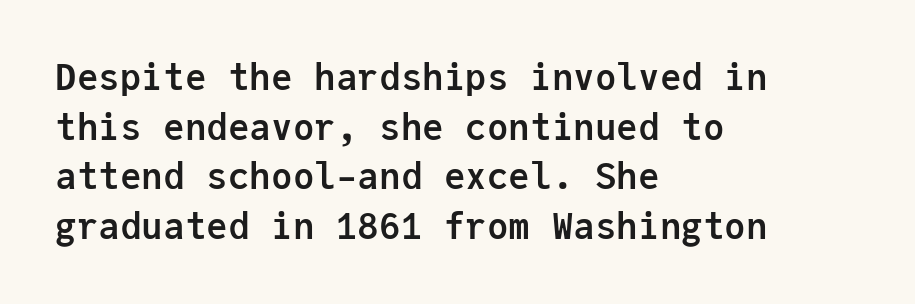
What's the leading like? Ordinary, nothing unusual. Bold? Absolutely — the strokes are thick and heavy. Words float on clear page, feet unadorned. Caption: multi-line text, flush left, ragged right. The type family on display is of the sans-serif kind. Think of a typewriter: that constant character pitch is what you see here.
